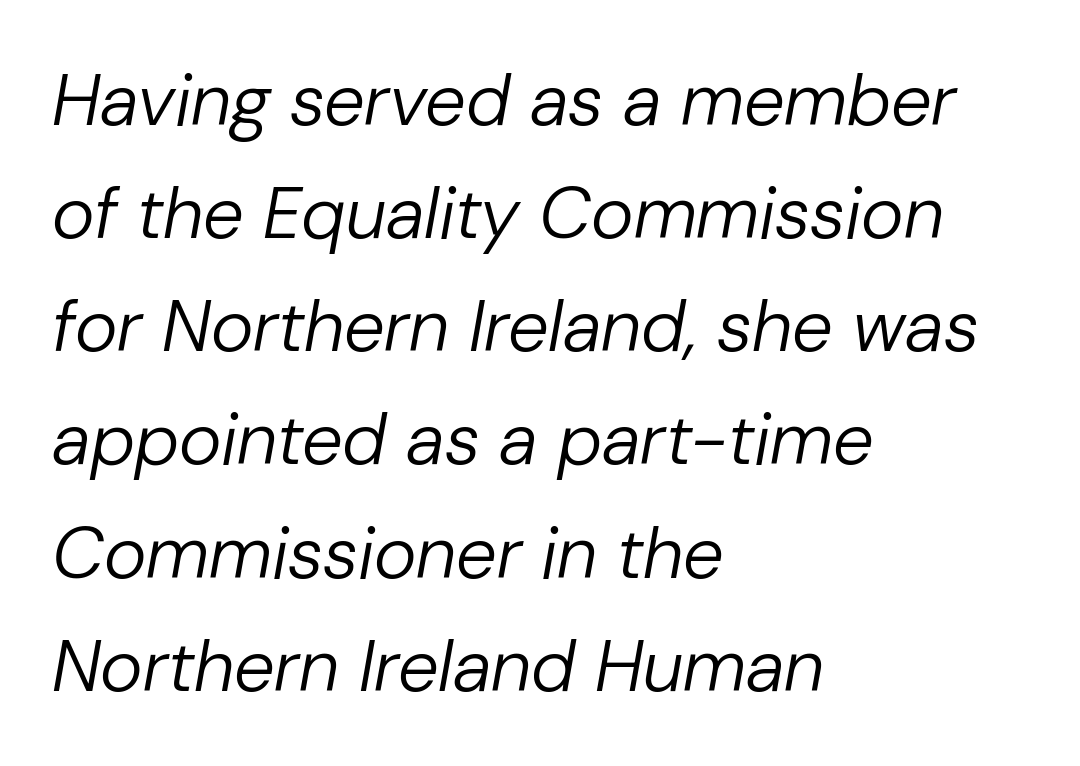
{"italic": "yes", "lean": "right", "slant_degrees": 10, "bold": "no", "weight": "regular", "width": "normal", "stroke_contrast": "low", "x_height": "medium", "monospaced": "no", "underline": "no", "align": "left", "line_spacing": "normal", "line_spacing_ratio": 1.55, "letter_spacing": "normal", "letter_spacing_em": 0.0, "glyph_px": 73}
